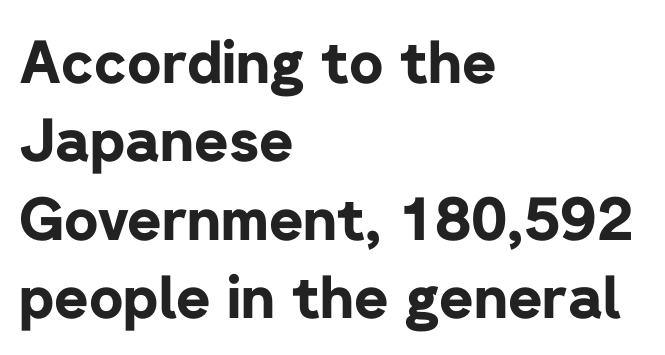
The image shows 59 px bold sans-serif type, upright; set left-aligned, normal line spacing (1.33x), normal letter spacing, not underlined; low stroke contrast and a medium x-height.
